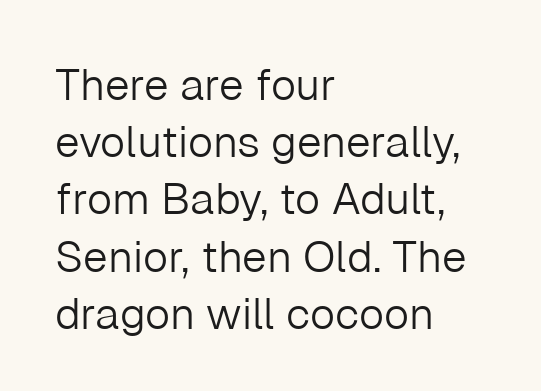
{"serif": "no", "italic": "no", "bold": "no", "weight": "light", "width": "normal", "stroke_contrast": "low", "x_height": "medium", "monospaced": "no", "underline": "no", "align": "left", "line_spacing": "normal", "line_spacing_ratio": 1.3, "letter_spacing": "normal", "letter_spacing_em": 0.0, "glyph_px": 44}
